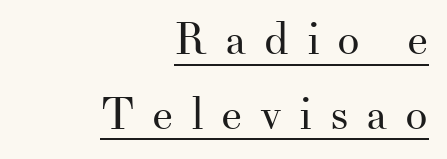
The image shows 45 px regular-weight serif type, upright; set right-aligned, normal line spacing (1.66x), unusually wide letter spacing (+0.39 em), underlined; medium stroke contrast and a small x-height.
